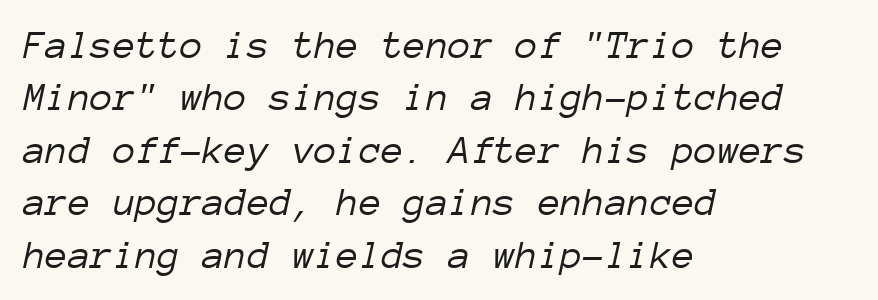
Q: Is the text bold? A: No.
Q: Is the text italic (slanted)? A: Yes, it leans right by about 12 degrees.
Q: Is the text underlined? A: No.
Q: How is the paragraph aligned? A: Left-aligned.
Q: Is the spacing between letters normal or unusually wide? A: Normal.
Q: Is the spacing between lines tight, normal or loose? A: Normal.
Q: Width (condensed, normal, or wide)? A: Normal.
Q: Stroke contrast? A: Low.
Q: x-height? A: Medium.
Q: Monospaced? A: Yes.
